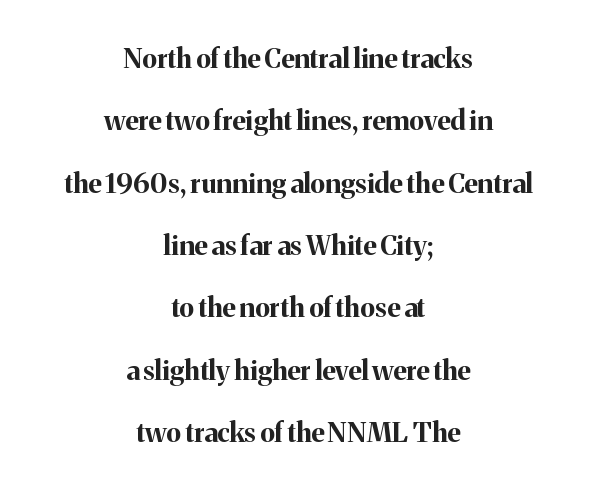
The image shows 27 px bold type, upright; set centered, loose line spacing (2.31x), normal letter spacing, not underlined.
